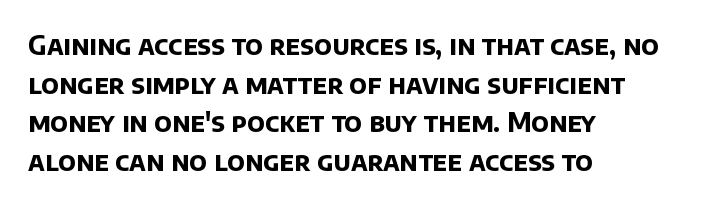
The image shows 26 px bold type; set left-aligned, normal line spacing (1.49x), normal letter spacing, not underlined.
